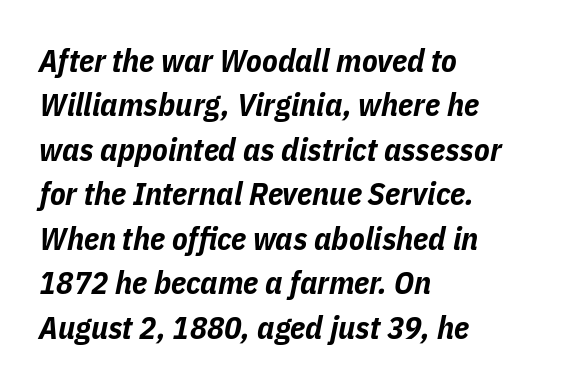
The image shows 32 px bold, condensed type, italic (leaning right); set left-aligned, normal line spacing (1.39x), normal letter spacing, not underlined; low stroke contrast and a medium x-height.
